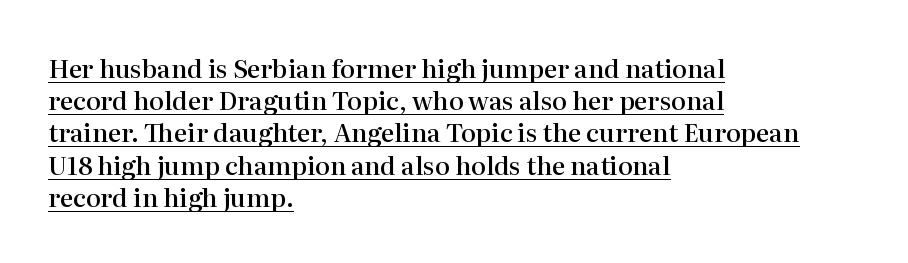
{"italic": "no", "bold": "semi", "underline": "yes", "align": "left", "line_spacing": "normal", "line_spacing_ratio": 1.29, "letter_spacing": "normal", "letter_spacing_em": 0.0, "glyph_px": 25}
